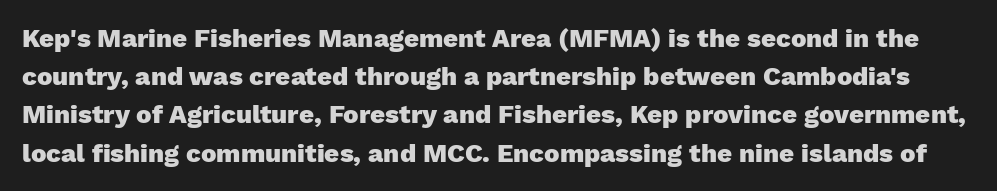
Is the type bold? Yes — the strokes are clearly thick and heavy. Has an underline been added? It has not. How are the letters spaced? Ordinarily, with no added tracking. A typesetter would call this leading conventional body-copy spacing.
